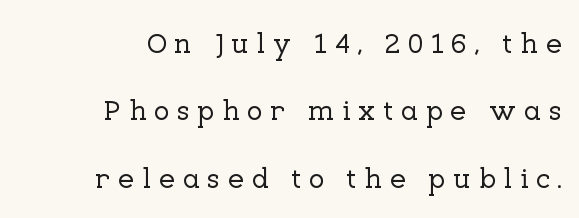
The image shows 29 px serif type, upright; set right-aligned, loose line spacing (2.32x), unusually wide letter spacing (+0.26 em), not underlined; low stroke contrast and a medium x-height.
